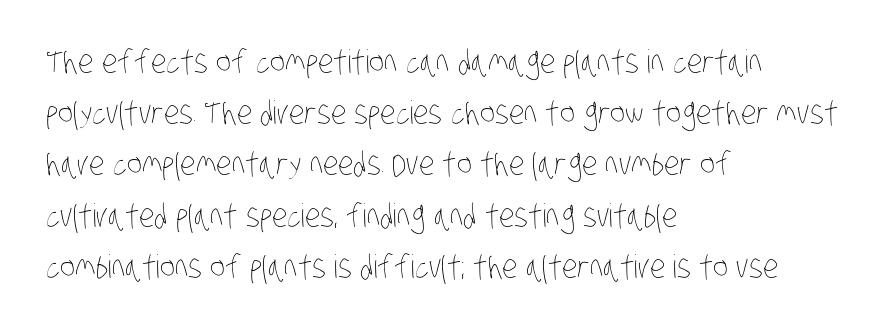
The image shows 32 px thin, condensed type; set left-aligned, normal line spacing (1.6x), normal letter spacing, not underlined; low stroke contrast and a large x-height.
